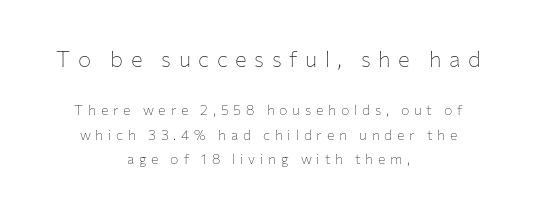
{"italic": "no", "bold": "no", "underline": "no", "align": "center", "line_spacing_ratio": 1.75, "letter_spacing": "wide", "letter_spacing_em": 0.34, "larger_block": "first", "size_ratio": 1.57, "glyph_px": 22}
